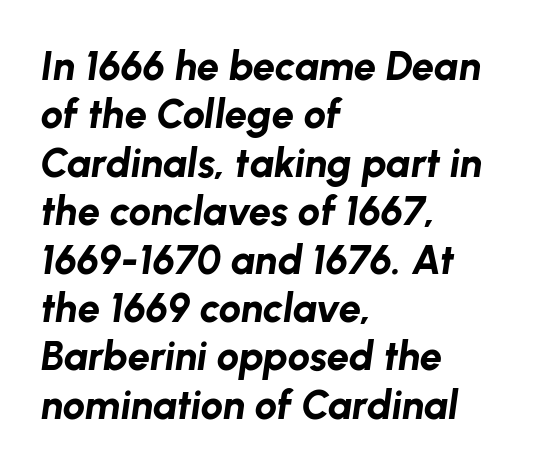
{"italic": "yes", "lean": "right", "slant_degrees": 8, "bold": "yes", "weight": "bold", "width": "normal", "stroke_contrast": "low", "x_height": "medium", "monospaced": "no", "underline": "no", "align": "left", "line_spacing_ratio": 1.21, "letter_spacing": "normal", "letter_spacing_em": 0.0, "glyph_px": 40}
